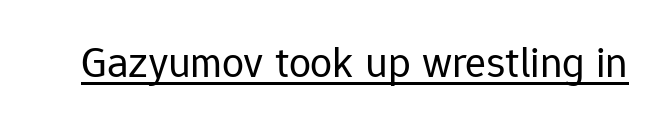
Q: Is the text bold? A: No.
Q: Is the text italic (slanted)? A: No, it is upright.
Q: Is the typeface a serif or a sans-serif typeface? A: Sans-serif.
Q: Is the text underlined? A: Yes.
Q: Is the spacing between letters normal or unusually wide? A: Normal.
Q: Width (condensed, normal, or wide)? A: Normal.
Q: Stroke contrast? A: Low.
Q: x-height? A: Medium.
Q: Monospaced? A: No.
